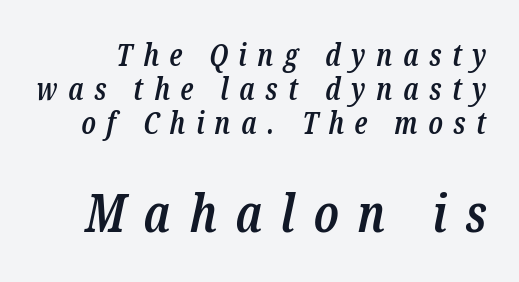
The image shows 52 px semibold, condensed serif type, italic (leaning right); set tight line spacing (1.13x), unusually wide letter spacing (+0.35 em), not underlined; the second (bottom) block is 1.73x larger; low stroke contrast and a medium x-height.
